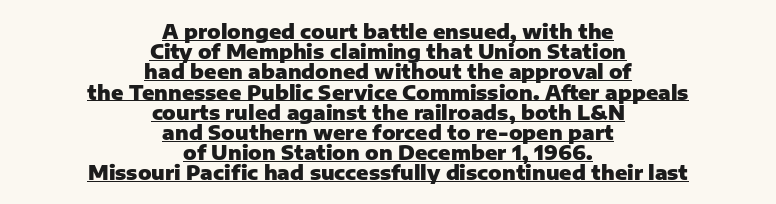
Bold? Absolutely — the strokes are thick and heavy. Short note: letters normally spaced. In terms of posture, this sample is upright. These characters rest on top of a visible drawn line. Closely set lines give the paragraph a compact silhouette.
